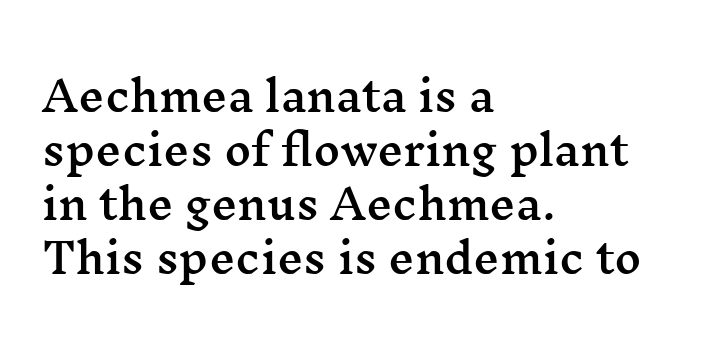
{"serif": "yes", "italic": "no", "width": "wide", "stroke_contrast": "medium", "x_height": "medium", "monospaced": "no", "underline": "no", "align": "left", "line_spacing": "normal", "line_spacing_ratio": 1.32, "letter_spacing": "normal", "letter_spacing_em": 0.0, "glyph_px": 41}
